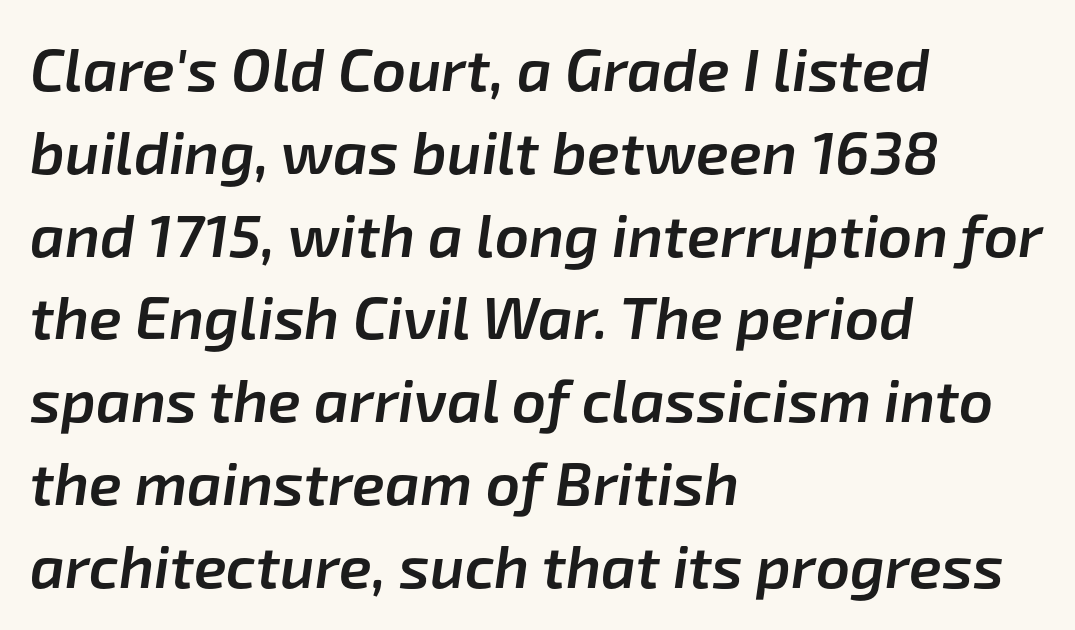
{"italic": "yes", "lean": "right", "slant_degrees": 8, "bold": "semi", "weight": "semibold", "width": "normal", "stroke_contrast": "low", "x_height": "medium", "monospaced": "no", "underline": "no", "align": "left", "line_spacing": "normal", "line_spacing_ratio": 1.38, "letter_spacing": "normal", "letter_spacing_em": 0.0, "glyph_px": 60}
